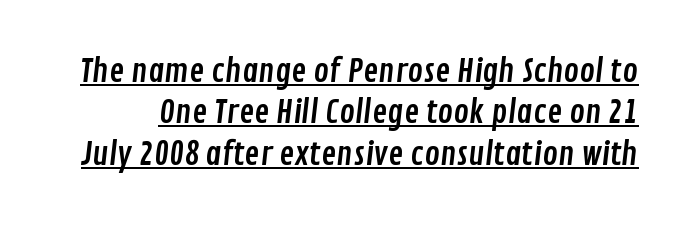
Q: Is the typeface a serif or a sans-serif typeface? A: Sans-serif.
Q: Is the text underlined? A: Yes.
Q: Is the spacing between letters normal or unusually wide? A: Normal.
Q: Is the spacing between lines tight, normal or loose? A: Normal.
Q: Width (condensed, normal, or wide)? A: Condensed.
Q: Stroke contrast? A: Low.
Q: x-height? A: Medium.
Q: Monospaced? A: No.
